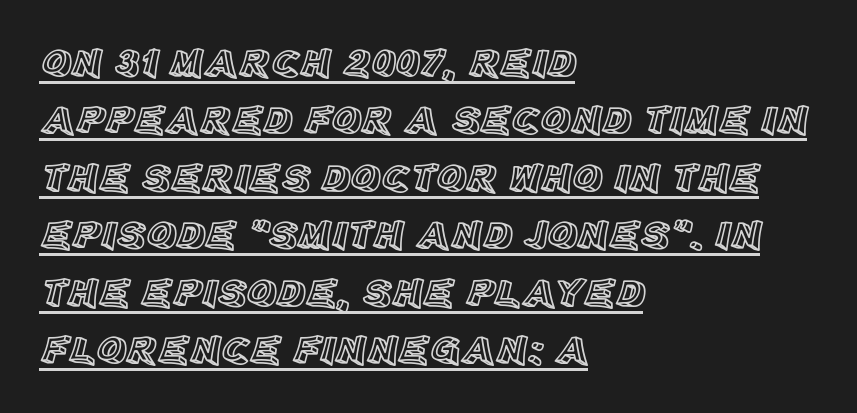
The image shows 41 px text type; set left-aligned, normal line spacing (1.4x), normal letter spacing, underlined; a large x-height.
